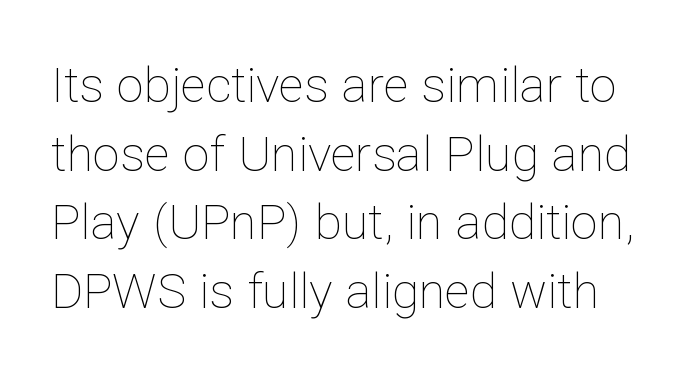
{"italic": "no", "bold": "no", "weight": "thin", "width": "normal", "stroke_contrast": "low", "x_height": "medium", "monospaced": "no", "underline": "no", "line_spacing": "normal", "line_spacing_ratio": 1.4, "letter_spacing": "normal", "letter_spacing_em": 0.0, "glyph_px": 49}
